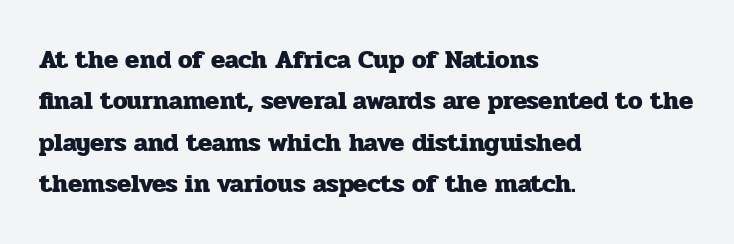
Descenders are the only things crossing below the line. Honestly, the row spacing looks completely unremarkable. The font is running at its bold setting. Inter-character spacing is left at the font's built-in metrics. Vertical strokes here are truly vertical.
